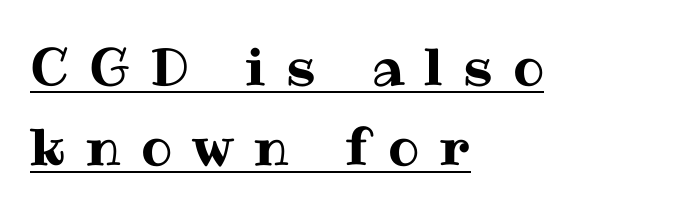
The image shows 52 px text type, upright; set left-aligned, normal line spacing (1.53x), unusually wide letter spacing (+0.39 em), underlined; medium stroke contrast and a medium x-height.
